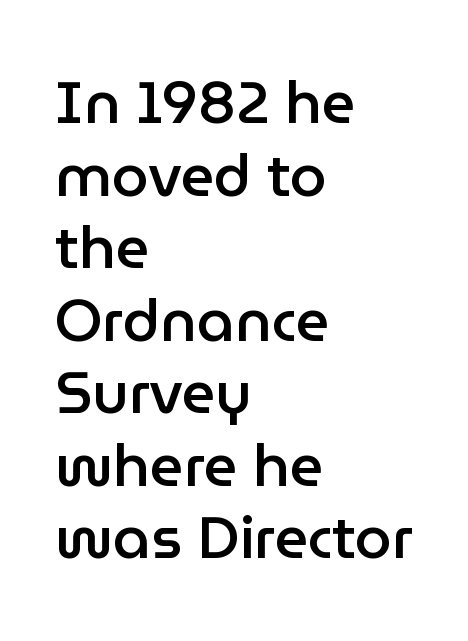
The image shows 59 px semibold sans-serif type, upright; set left-aligned, line spacing 1.23x, normal letter spacing, not underlined; low stroke contrast and a medium x-height.
